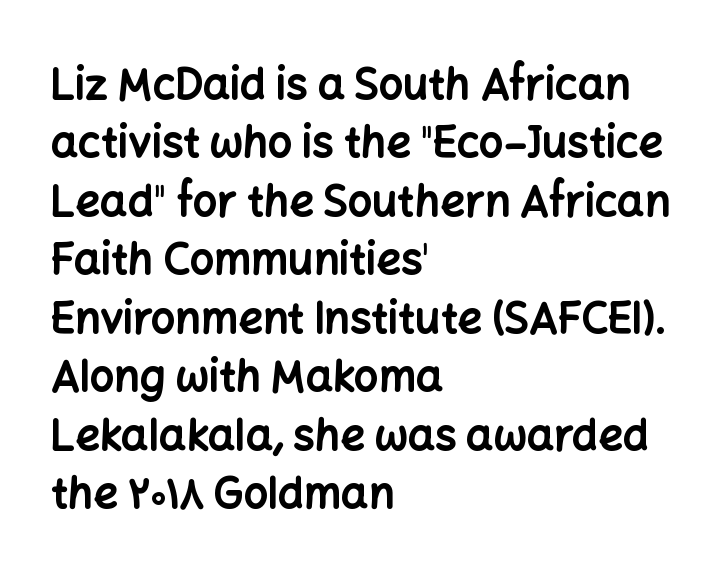
Type without underlining. The compositor pushed each line to the left boundary. Character widths vary here, with narrow letters taking less room than wide ones. A typesetter would mark this as roman, not italic. The passage shown stacks its lines at a standard gap. These lines are composed in type without serifs.
